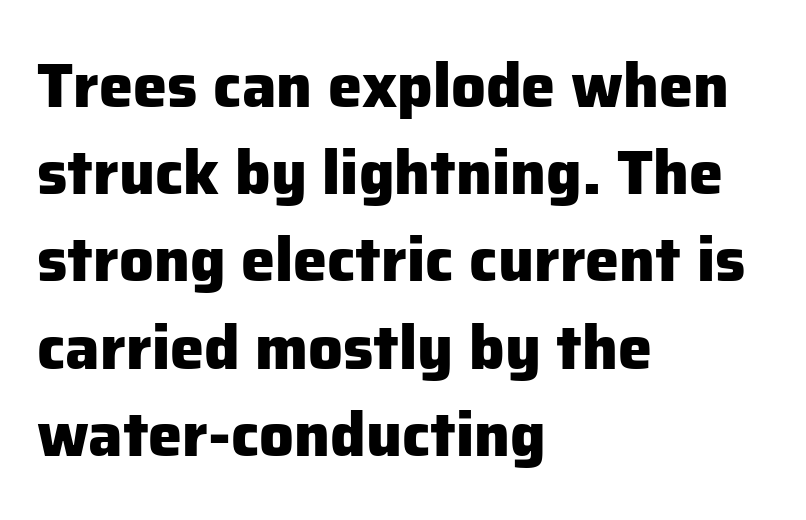
The image shows 61 px heavy sans-serif type, upright; set left-aligned, normal line spacing (1.43x), normal letter spacing, not underlined; low stroke contrast and a medium x-height.
